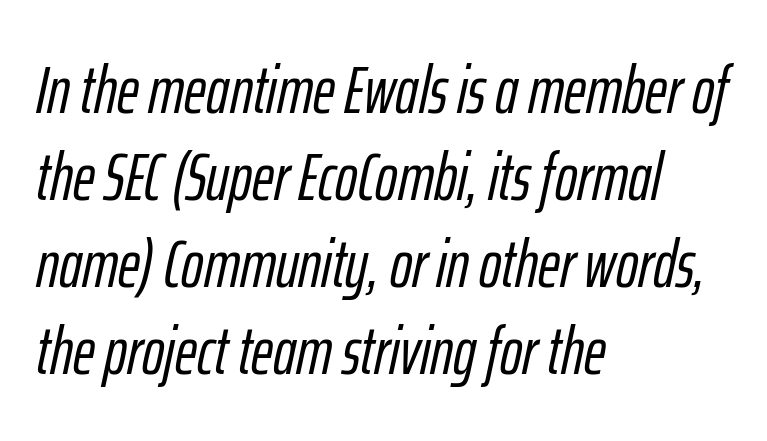
{"italic": "yes", "lean": "right", "slant_degrees": 12, "width": "condensed", "stroke_contrast": "low", "x_height": "medium", "monospaced": "no", "underline": "no", "align": "left", "line_spacing": "normal", "line_spacing_ratio": 1.3, "letter_spacing": "normal", "letter_spacing_em": 0.0, "glyph_px": 67}
